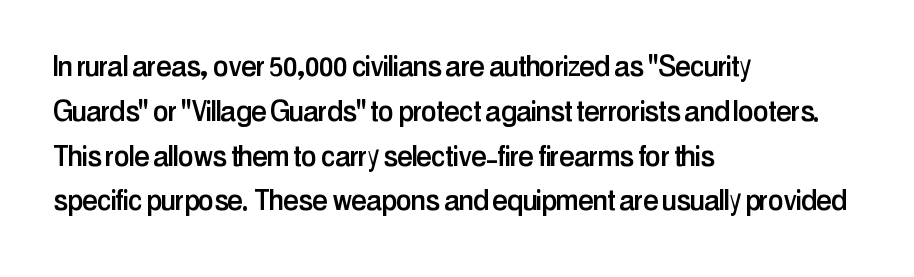
Q: Is the text italic (slanted)? A: No, it is upright.
Q: Is the typeface a serif or a sans-serif typeface? A: Sans-serif.
Q: Is the text underlined? A: No.
Q: How is the paragraph aligned? A: Left-aligned.
Q: Is the spacing between letters normal or unusually wide? A: Normal.
Q: Is the spacing between lines tight, normal or loose? A: Normal.
Q: Width (condensed, normal, or wide)? A: Condensed.
Q: Stroke contrast? A: Low.
Q: x-height? A: Medium.
Q: Monospaced? A: No.
